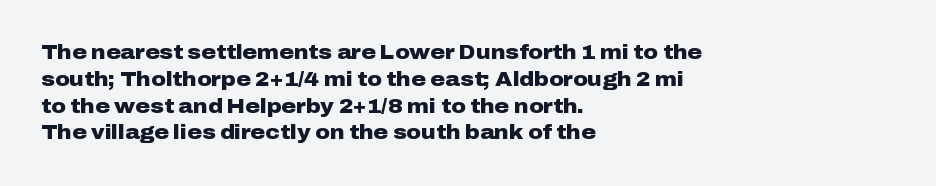
The image shows 20 px bold type, upright; set left-aligned, normal line spacing (1.34x), normal letter spacing, not underlined.
